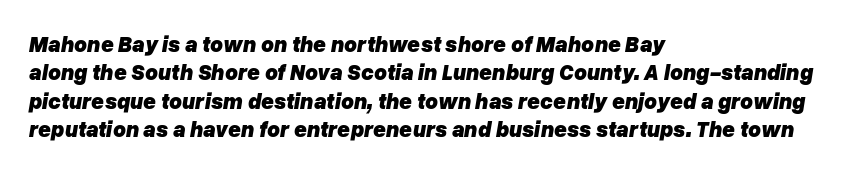
No word sits above an underline. Thick stems and heavy bowls — unmistakably bold. The text carries the slant typical of an italic or oblique font. All the whitespace from short lines collects on the right. The type is set solid horizontally, with unmodified tracking.
